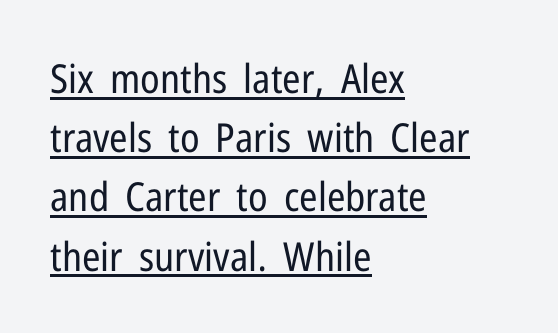
{"serif": "no", "italic": "no", "bold": "no", "weight": "regular", "width": "condensed", "stroke_contrast": "low", "x_height": "medium", "monospaced": "no", "underline": "yes", "align": "left", "line_spacing": "normal", "line_spacing_ratio": 1.48, "letter_spacing": "normal", "letter_spacing_em": 0.0, "glyph_px": 40}
